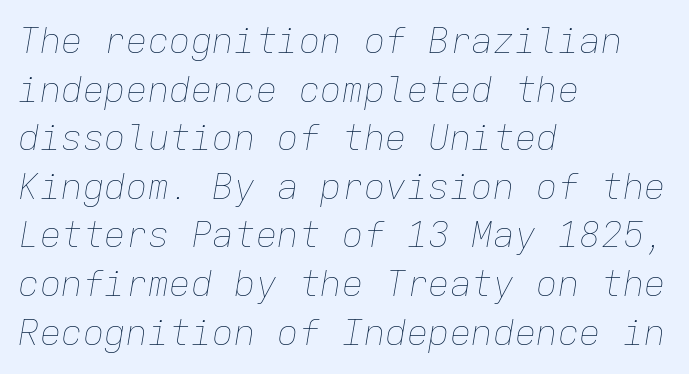
Q: Is the text bold? A: No.
Q: Is the text italic (slanted)? A: Yes, it leans right by about 9 degrees.
Q: Is the text underlined? A: No.
Q: How is the paragraph aligned? A: Left-aligned.
Q: Is the spacing between letters normal or unusually wide? A: Normal.
Q: Is the spacing between lines tight, normal or loose? A: Normal.
Q: Width (condensed, normal, or wide)? A: Normal.
Q: Stroke contrast? A: Low.
Q: x-height? A: Medium.
Q: Monospaced? A: Yes.
